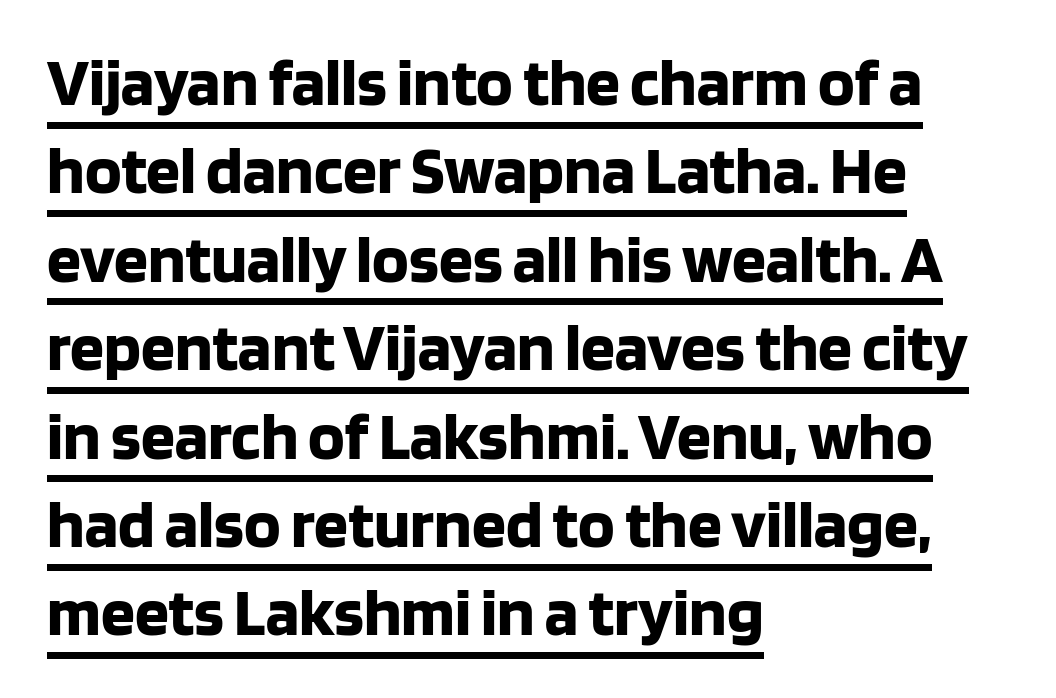
The image shows 68 px bold sans-serif type, upright; set left-aligned, normal line spacing (1.3x), normal letter spacing, underlined; low stroke contrast and a large x-height.
